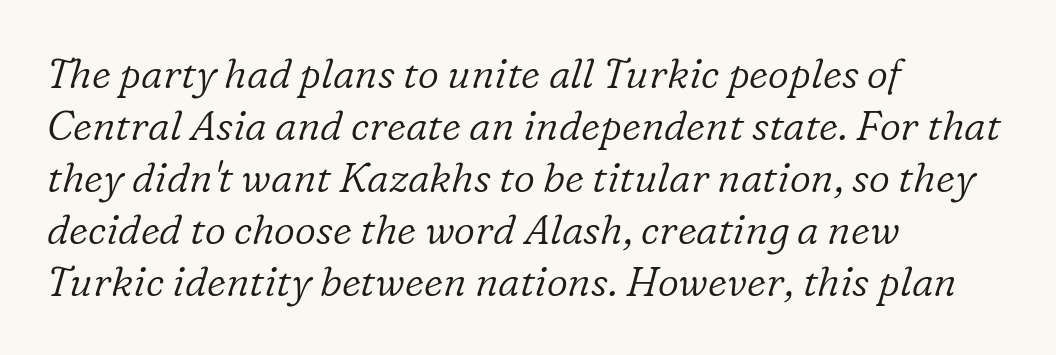
{"serif": "yes", "italic": "yes", "lean": "right", "slant_degrees": 16, "bold": "no", "weight": "light", "width": "normal", "stroke_contrast": "low", "x_height": "medium", "monospaced": "no", "underline": "no", "align": "left", "line_spacing": "normal", "line_spacing_ratio": 1.27, "letter_spacing": "normal", "letter_spacing_em": 0.0, "glyph_px": 41}
